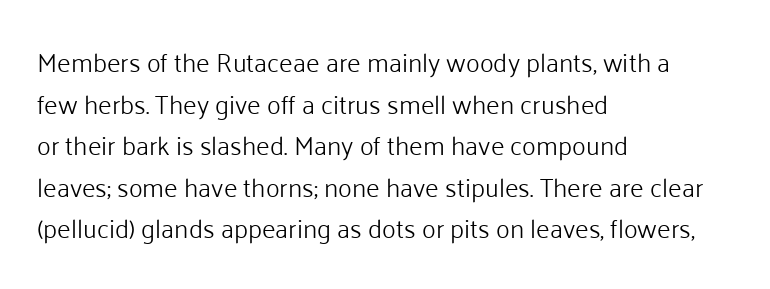
The image shows 26 px text type, upright; set left-aligned, normal line spacing (1.6x), normal letter spacing, not underlined.
